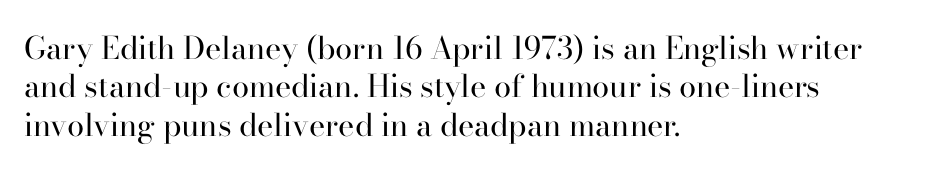
The image shows 31 px regular-weight serif type, upright; set left-aligned, line spacing 1.24x, normal letter spacing, not underlined; high stroke contrast and a small x-height.
